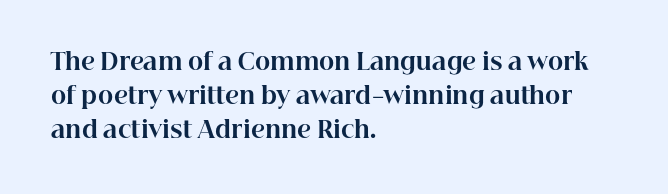
Q: Is the text bold? A: Yes.
Q: Is the text italic (slanted)? A: No, it is upright.
Q: Is the text underlined? A: No.
Q: How is the paragraph aligned? A: Left-aligned.
Q: Is the spacing between letters normal or unusually wide? A: Normal.
Q: Is the spacing between lines tight, normal or loose? A: Normal.
